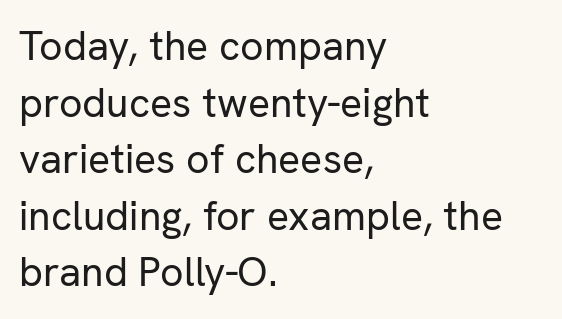
The image shows 41 px regular-weight sans-serif type, upright; set left-aligned, normal line spacing (1.38x), normal letter spacing, not underlined; low stroke contrast and a medium x-height.
